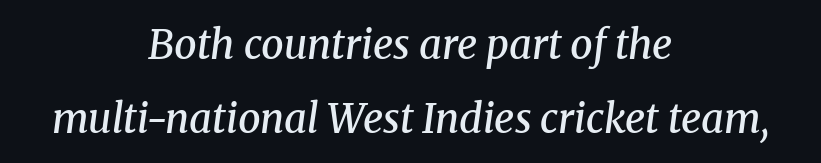
The image shows 40 px semibold serif type, italic (leaning right); set centered, line spacing 1.85x, normal letter spacing, not underlined; medium stroke contrast and a medium x-height.
